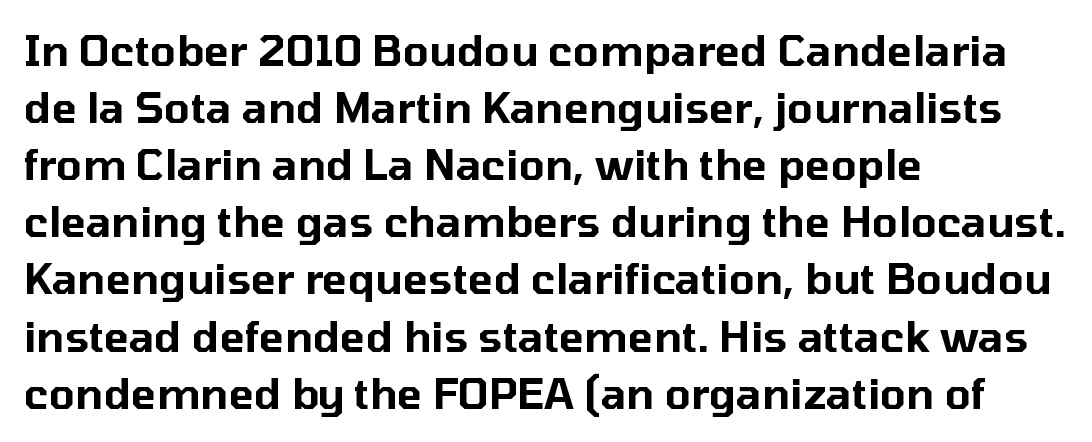
{"serif": "no", "italic": "no", "width": "normal", "stroke_contrast": "low", "x_height": "medium", "monospaced": "no", "underline": "no", "align": "left", "line_spacing": "normal", "line_spacing_ratio": 1.36, "letter_spacing": "normal", "letter_spacing_em": 0.0, "glyph_px": 42}
